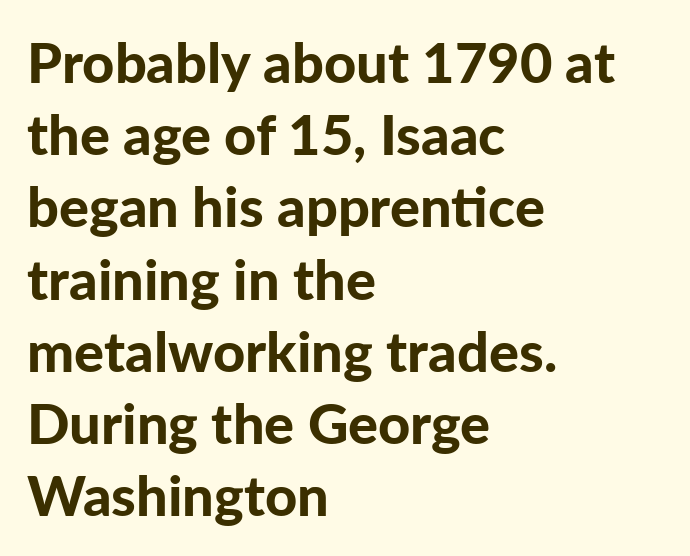
The image shows 56 px bold sans-serif type, upright; set left-aligned, normal line spacing (1.29x), normal letter spacing, not underlined; low stroke contrast and a medium x-height.
